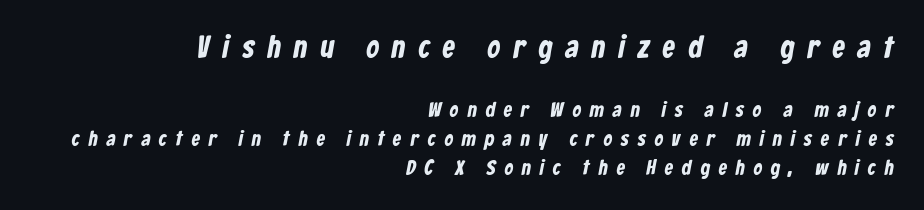
Q: Is the typeface a serif or a sans-serif typeface? A: Sans-serif.
Q: Is the text underlined? A: No.
Q: How is the paragraph aligned? A: Right-aligned.
Q: Is the spacing between letters normal or unusually wide? A: Unusually wide.
Q: Is the spacing between lines tight, normal or loose? A: Normal.
Q: Which block of text is set in a larger size, the first (top) or the second (bottom)? A: The first (top) one.
Q: Width (condensed, normal, or wide)? A: Condensed.
Q: Stroke contrast? A: Low.
Q: x-height? A: Medium.
Q: Monospaced? A: No.
